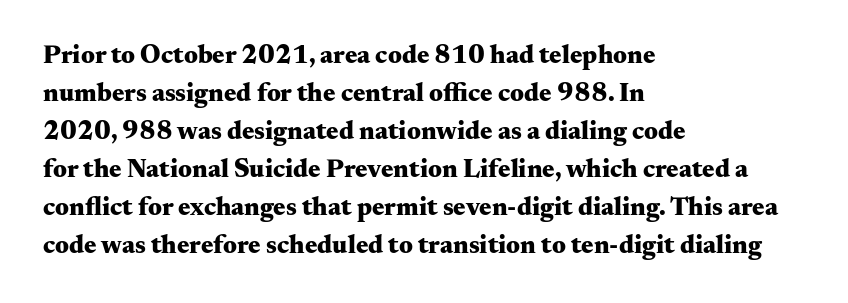
Horizontal alignment here is leftward, the default for most running prose. Nothing unusual about the tracking: characters are spaced as the font intends. Students, observe: this is what conventionally led text looks like. Does the lettering tilt? It doesn't — this is upright.
